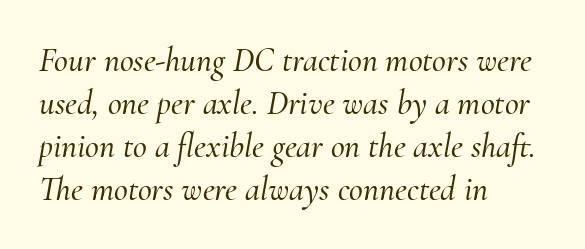
{"serif": "yes", "italic": "yes", "lean": "right", "slant_degrees": 10, "width": "normal", "stroke_contrast": "medium", "x_height": "small", "monospaced": "no", "underline": "no", "align": "left", "line_spacing": "normal", "line_spacing_ratio": 1.26, "letter_spacing": "normal", "letter_spacing_em": 0.0, "glyph_px": 34}
